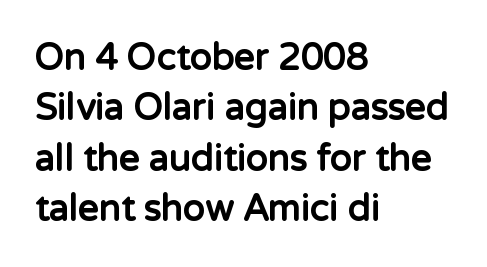
{"serif": "no", "italic": "no", "bold": "yes", "weight": "bold", "width": "normal", "stroke_contrast": "low", "x_height": "medium", "monospaced": "no", "underline": "no", "align": "left", "line_spacing": "normal", "line_spacing_ratio": 1.4, "letter_spacing": "normal", "letter_spacing_em": 0.0, "glyph_px": 36}
